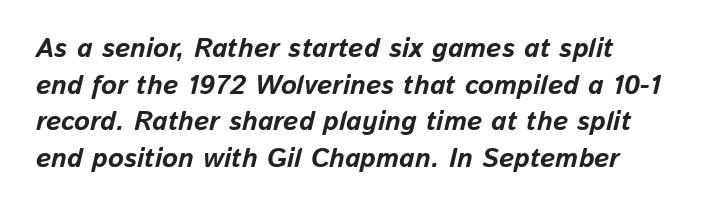
{"italic": "yes", "lean": "right", "slant_degrees": 13, "bold": "yes", "underline": "no", "line_spacing": "normal", "line_spacing_ratio": 1.36, "letter_spacing": "normal", "letter_spacing_em": 0.0, "glyph_px": 27}
